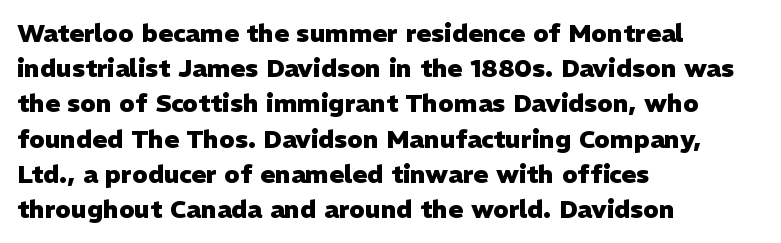
Here the glyphs are tracked normally, forming tight word shapes. Posture: upright roman. Plain, unruled lines of type. Leading matches the norm, producing a regular column.
